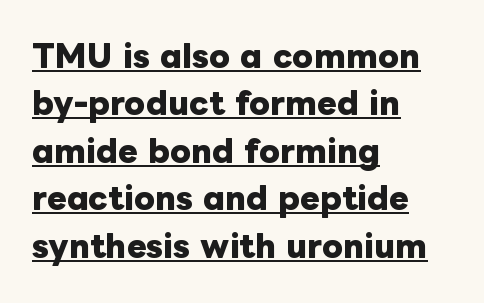
{"italic": "no", "bold": "yes", "weight": "heavy", "width": "normal", "stroke_contrast": "low", "x_height": "medium", "monospaced": "no", "underline": "yes", "align": "left", "line_spacing": "normal", "line_spacing_ratio": 1.58, "letter_spacing": "normal", "letter_spacing_em": 0.0, "glyph_px": 30}
